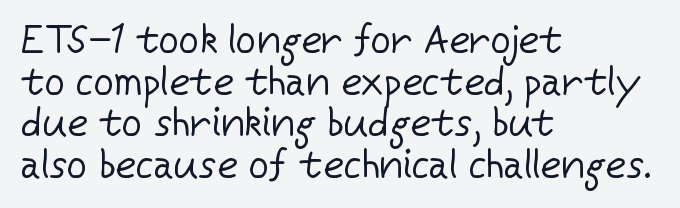
Q: Is the text bold? A: No.
Q: Is the text italic (slanted)? A: No, it is upright.
Q: Is the typeface a serif or a sans-serif typeface? A: Sans-serif.
Q: Is the text underlined? A: No.
Q: How is the paragraph aligned? A: Left-aligned.
Q: Is the spacing between letters normal or unusually wide? A: Normal.
Q: Is the spacing between lines tight, normal or loose? A: Tight.
Q: Width (condensed, normal, or wide)? A: Normal.
Q: Stroke contrast? A: Low.
Q: x-height? A: Medium.
Q: Monospaced? A: No.
